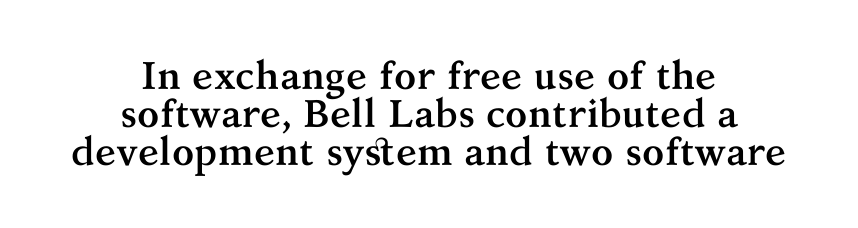
The type family on display is of the serif kind. It's the straight-up-and-down kind of type. Each glyph is drawn with heavy, bold strokes. Type without underlining. Varying glyph widths throughout — classic text-font behaviour. If you folded the block vertically in half, each line would mirror itself in length.
